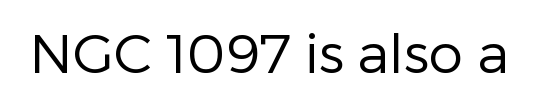
Q: Is the text bold? A: No.
Q: Is the text italic (slanted)? A: No, it is upright.
Q: Is the typeface a serif or a sans-serif typeface? A: Sans-serif.
Q: Is the text underlined? A: No.
Q: Is the spacing between letters normal or unusually wide? A: Normal.
Q: Width (condensed, normal, or wide)? A: Normal.
Q: Stroke contrast? A: Low.
Q: x-height? A: Medium.
Q: Monospaced? A: No.
